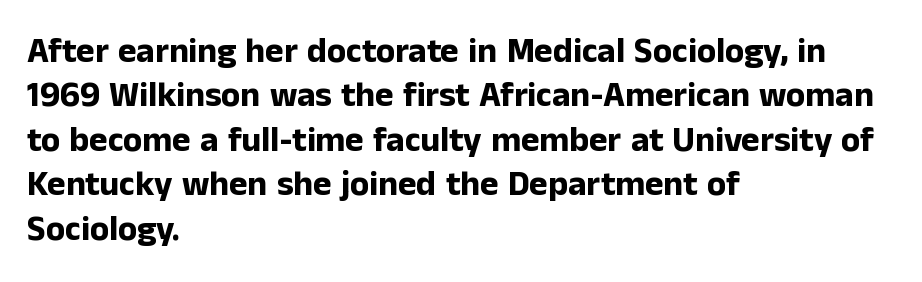
Q: Is the text bold? A: Yes.
Q: Is the text italic (slanted)? A: No, it is upright.
Q: Is the typeface a serif or a sans-serif typeface? A: Sans-serif.
Q: Is the text underlined? A: No.
Q: How is the paragraph aligned? A: Left-aligned.
Q: Is the spacing between letters normal or unusually wide? A: Normal.
Q: Is the spacing between lines tight, normal or loose? A: Normal.
Q: Width (condensed, normal, or wide)? A: Normal.
Q: Stroke contrast? A: Low.
Q: x-height? A: Medium.
Q: Monospaced? A: No.
